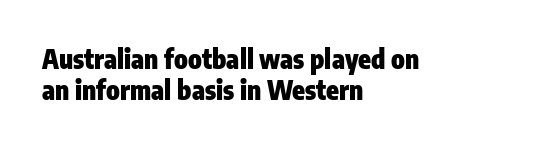
Q: Is the text bold? A: Yes.
Q: Is the text italic (slanted)? A: No, it is upright.
Q: Is the text underlined? A: No.
Q: How is the paragraph aligned? A: Left-aligned.
Q: Is the spacing between letters normal or unusually wide? A: Normal.
